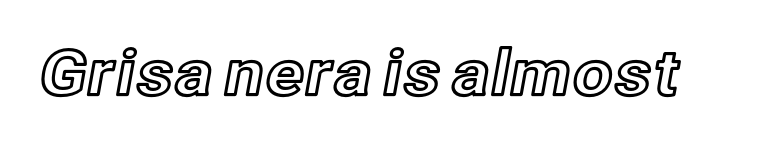
Q: Is the text italic (slanted)? A: Yes.
Q: Is the text underlined? A: No.
Q: Is the spacing between letters normal or unusually wide? A: Normal.
Q: Width (condensed, normal, or wide)? A: Normal.
Q: x-height? A: Medium.
Q: Monospaced? A: No.
